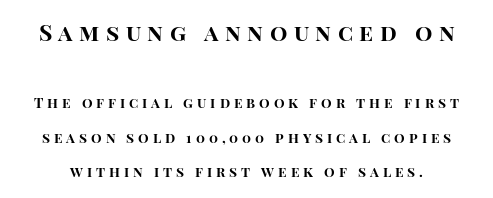
The tracking reads as deliberately expanded to a designer's eye. Notice how thick the strokes are: this is what a full bold looks like. Type size steps down from the first block to the second. Descenders hang freely into open space. Leading: increased.
